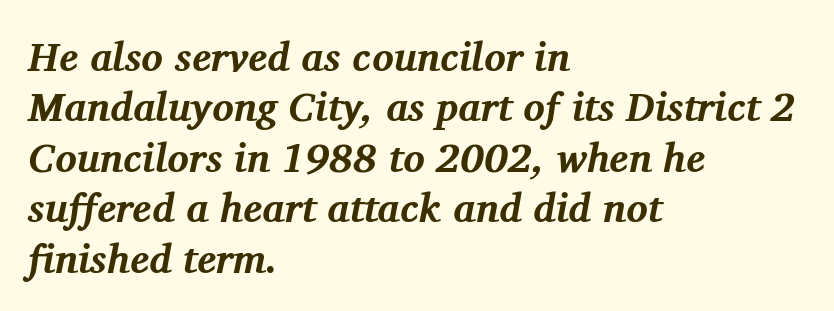
{"serif": "yes", "italic": "yes", "lean": "right", "slant_degrees": 11, "bold": "yes", "weight": "bold", "width": "normal", "stroke_contrast": "medium", "x_height": "medium", "monospaced": "no", "underline": "no", "align": "left", "line_spacing": "normal", "line_spacing_ratio": 1.26, "letter_spacing": "normal", "letter_spacing_em": 0.0, "glyph_px": 40}
